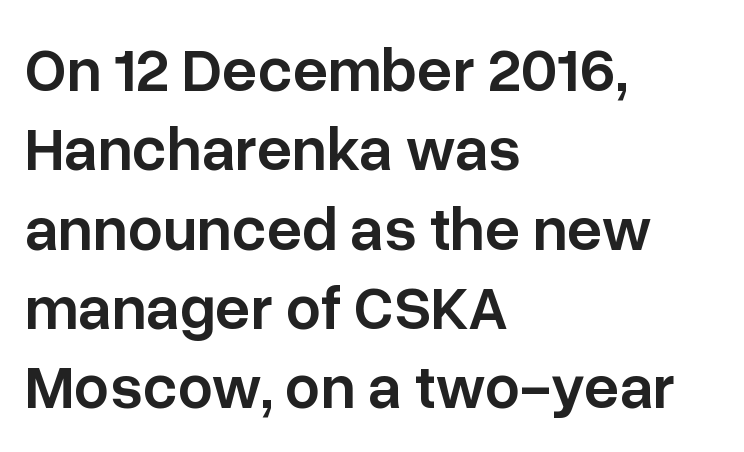
{"serif": "no", "italic": "no", "bold": "semi", "weight": "semibold", "width": "normal", "stroke_contrast": "low", "x_height": "medium", "monospaced": "no", "underline": "no", "align": "left", "line_spacing": "normal", "line_spacing_ratio": 1.28, "letter_spacing": "normal", "letter_spacing_em": 0.0, "glyph_px": 62}
